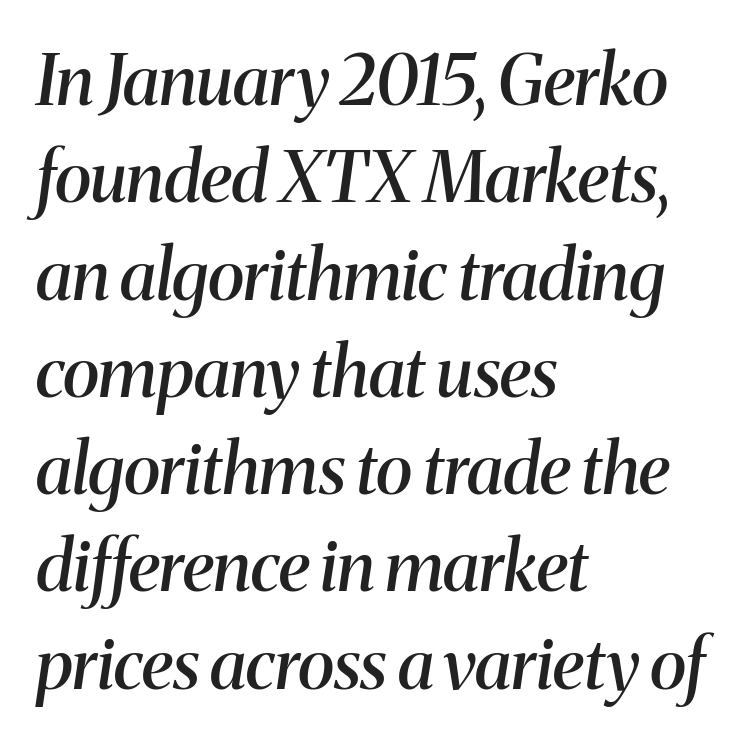
{"serif": "yes", "italic": "yes", "lean": "right", "slant_degrees": 8, "bold": "semi", "weight": "semibold", "width": "normal", "stroke_contrast": "medium", "x_height": "medium", "monospaced": "no", "underline": "no", "align": "left", "line_spacing": "normal", "line_spacing_ratio": 1.39, "letter_spacing": "normal", "letter_spacing_em": 0.0, "glyph_px": 70}
